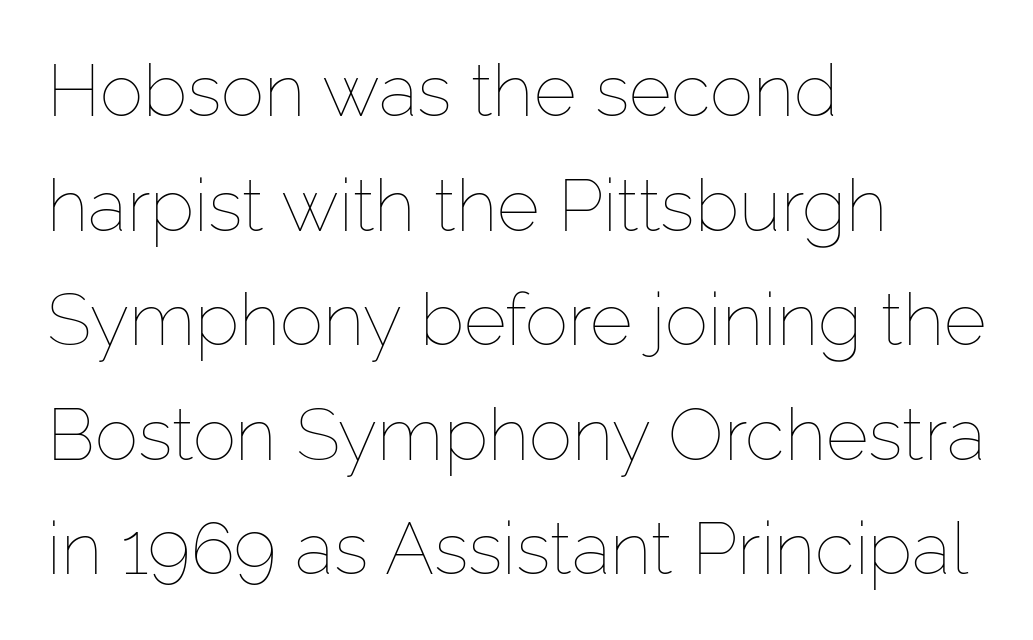
Q: Is the text bold? A: No.
Q: Is the text italic (slanted)? A: No, it is upright.
Q: Is the text underlined? A: No.
Q: How is the paragraph aligned? A: Left-aligned.
Q: Is the spacing between letters normal or unusually wide? A: Normal.
Q: Is the spacing between lines tight, normal or loose? A: Normal.
Q: Width (condensed, normal, or wide)? A: Normal.
Q: Stroke contrast? A: Low.
Q: x-height? A: Medium.
Q: Monospaced? A: No.
